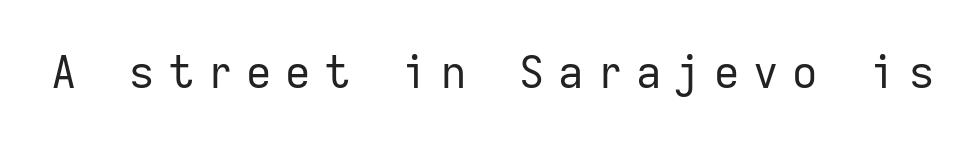
The image shows 44 px regular-weight sans-serif type, upright, monospaced; set unusually wide letter spacing (+0.31 em), not underlined; low stroke contrast and a medium x-height.
